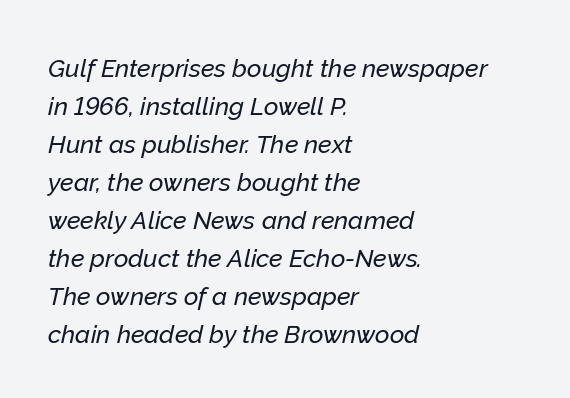
The image shows 25 px text type, italic (leaning right); set left-aligned, normal line spacing (1.52x), normal letter spacing, not underlined.
